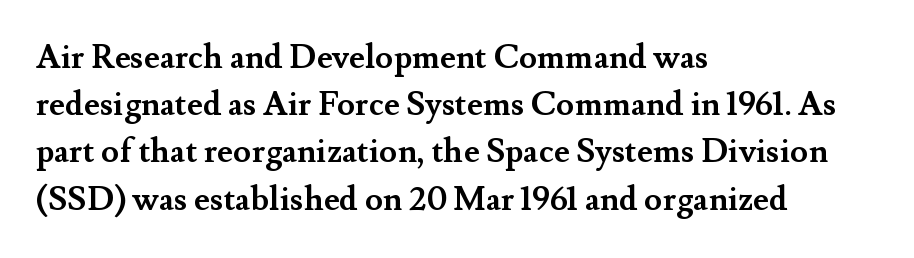
The face used here is proportionally spaced, like ordinary book or web type. Typographic density is high because the face is bold. Leading matches the norm, producing a regular column. Posture: vertical. Typographically, this falls in the serif category.
